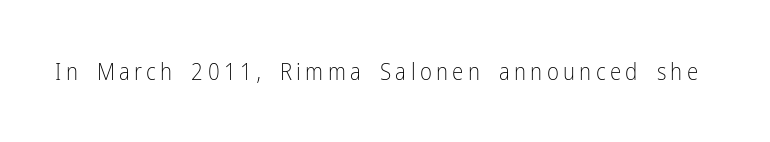
Honestly, there is no underline to notice here at all. This is roman type, the default non-slanted kind. Weight: not bold — regular or lighter.
